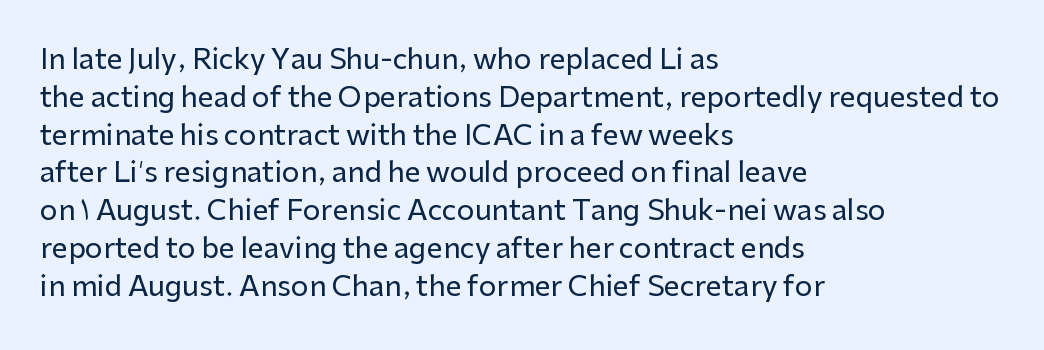
Posture: vertical. Standard letterfit; no display-style spreading of the glyphs. The zone under the glyphs is completely vacant. Each letter keeps its own natural width here, so spacing adapts to shape.
